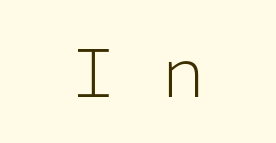
{"serif": "no", "italic": "no", "bold": "no", "weight": "light", "width": "normal", "stroke_contrast": "low", "x_height": "medium", "monospaced": "no", "underline": "no", "letter_spacing": "wide", "letter_spacing_em": 0.36, "glyph_px": 66}
